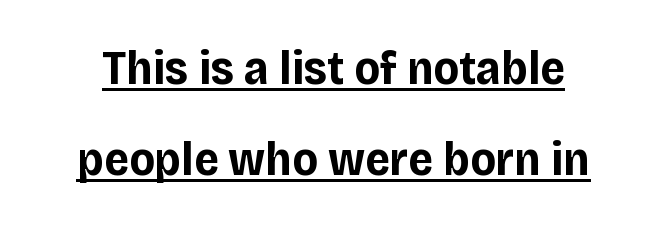
Descenders here cross a horizontal rule under the line. Each letter keeps its own natural width here, so spacing adapts to shape. In terms of letterform style, serifs are entirely absent. Italic? Not at all — the glyphs are vertical. Notice how thick the strokes are: this is what a full bold looks like.
